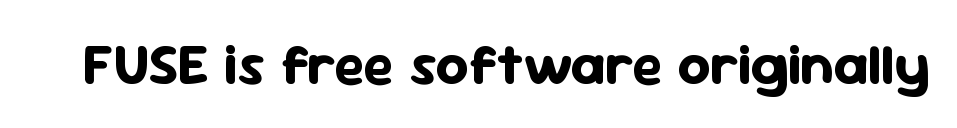
Do the letters lean? They stand straight. Heft: maximum for text — a bold. What stands out about the letter spacing? Nothing — it is the standard amount. Stroke terminals: plain, sans-serif. Descenders are the only things crossing below the line.
